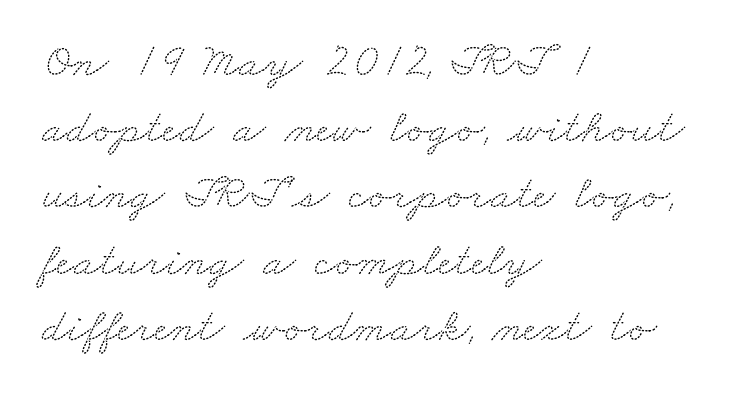
{"serif": "yes", "width": "wide", "stroke_contrast": "medium", "x_height": "small", "monospaced": "no", "underline": "no", "align": "left", "line_spacing": "normal", "line_spacing_ratio": 1.38, "letter_spacing": "normal", "letter_spacing_em": 0.0, "glyph_px": 48}
